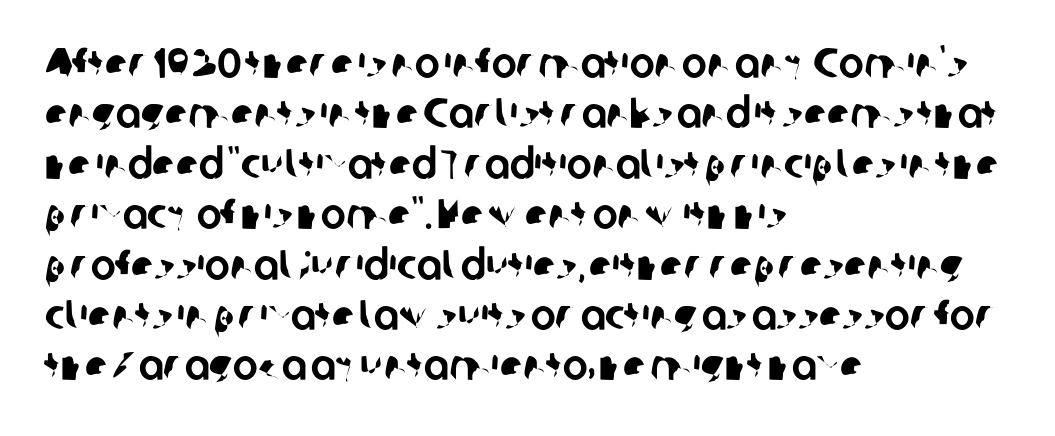
{"serif": "no", "width": "normal", "stroke_contrast": "low", "x_height": "medium", "monospaced": "no", "underline": "no", "align": "left", "line_spacing_ratio": 1.2, "letter_spacing": "normal", "letter_spacing_em": 0.0, "glyph_px": 42}
